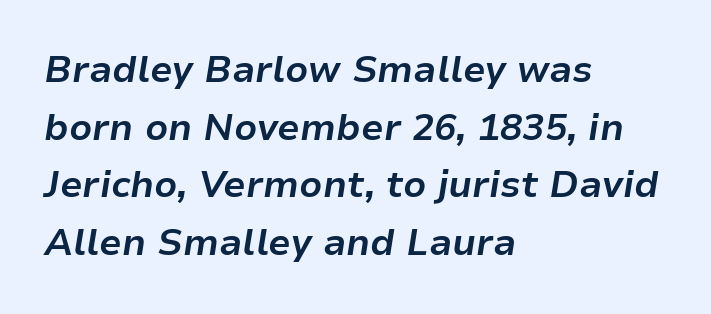
Glance below the letters and you will spot only blank space. Students, observe: this is what conventionally led text looks like. Each letter keeps its own natural width here, so spacing adapts to shape. This sample uses an oblique cut, with every glyph tilted off the vertical. Short note: letters normally spaced. How heavy is the stroke? Heavy — this is a bold.
